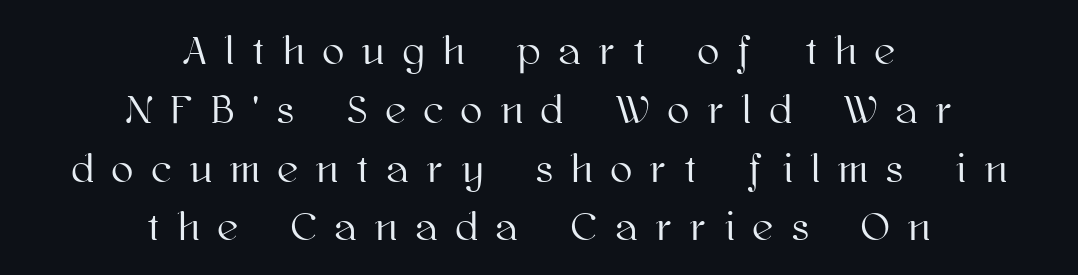
Q: Is the text italic (slanted)? A: No, it is upright.
Q: Is the text underlined? A: No.
Q: How is the paragraph aligned? A: Centered.
Q: Is the spacing between letters normal or unusually wide? A: Unusually wide.
Q: Is the spacing between lines tight, normal or loose? A: Normal.
Q: Width (condensed, normal, or wide)? A: Normal.
Q: Stroke contrast? A: High.
Q: x-height? A: Medium.
Q: Monospaced? A: No.
